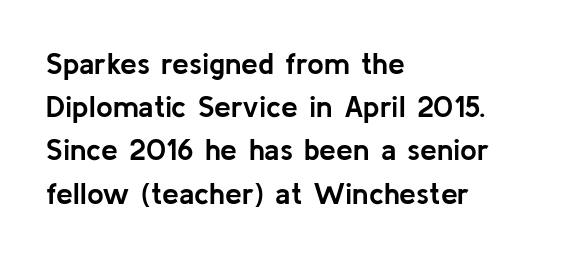
{"serif": "no", "italic": "no", "bold": "yes", "weight": "semibold", "width": "normal", "stroke_contrast": "low", "x_height": "medium", "monospaced": "no", "underline": "no", "align": "left", "line_spacing": "normal", "line_spacing_ratio": 1.44, "letter_spacing": "normal", "letter_spacing_em": 0.0, "glyph_px": 30}
